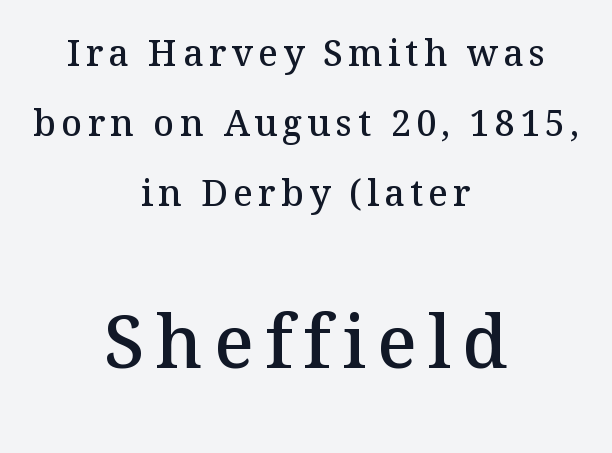
{"serif": "yes", "italic": "no", "bold": "semi", "weight": "semibold", "width": "normal", "stroke_contrast": "medium", "x_height": "medium", "monospaced": "no", "underline": "no", "align": "center", "line_spacing": "loose", "line_spacing_ratio": 1.94, "larger_block": "second", "size_ratio": 2.03, "glyph_px": 73}
